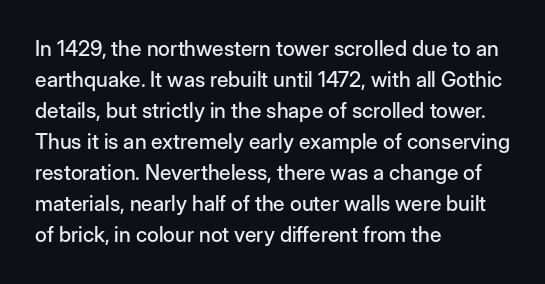
The image shows 21 px text type, upright; set left-aligned, normal line spacing (1.48x), normal letter spacing, not underlined.
